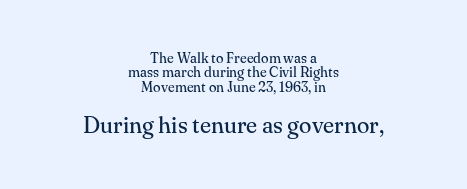
Q: Is the text bold? A: No.
Q: Is the text italic (slanted)? A: No, it is upright.
Q: Is the text underlined? A: No.
Q: How is the paragraph aligned? A: Centered.
Q: Is the spacing between letters normal or unusually wide? A: Normal.
Q: Is the spacing between lines tight, normal or loose? A: Tight.
Q: Which block of text is set in a larger size, the first (top) or the second (bottom)? A: The second (bottom) one.
